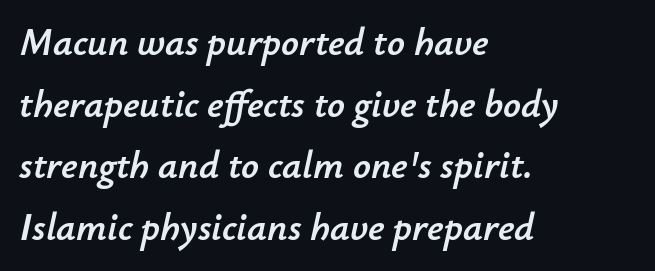
The image shows 39 px text type, italic (leaning right); set left-aligned, normal line spacing (1.58x), normal letter spacing, not underlined; low stroke contrast and a small x-height.
